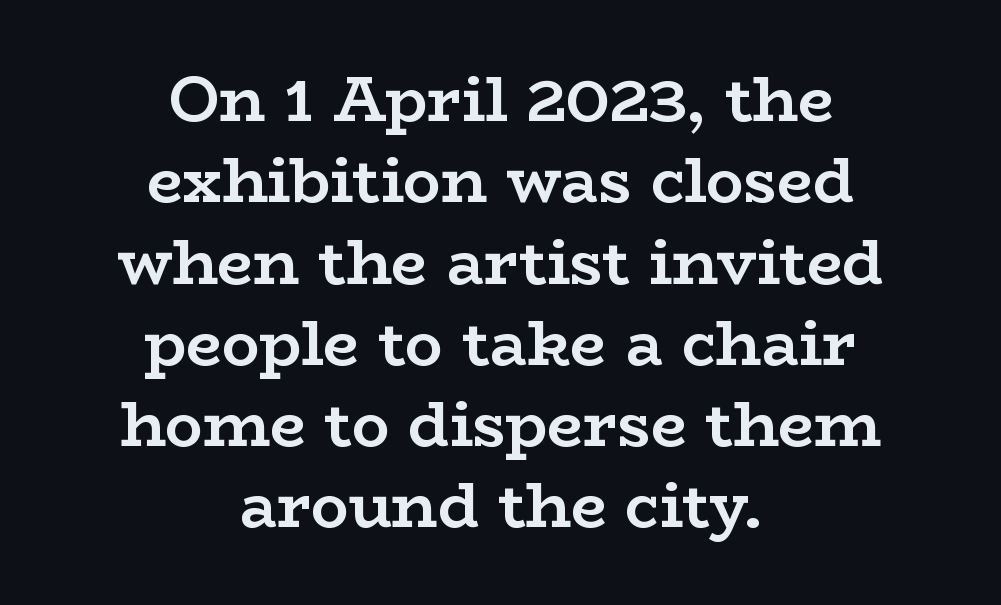
The image shows 63 px semibold, wide serif type, upright; set centered, normal line spacing (1.29x), normal letter spacing, not underlined; low stroke contrast and a medium x-height.
